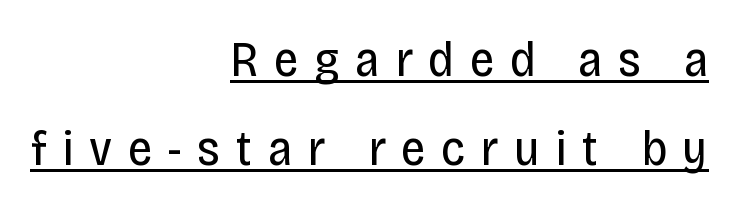
The rendered words wear a rule along their underside. The cut favours lightness, reaching ordinary text weight at its darkest. A sans-serif font was chosen for this passage. The face used here is proportionally spaced, like ordinary book or web type. The tracking jumps out immediately: characters are airy and widely separated. This sample uses an upright cut, with every glyph sitting square on the baseline.
